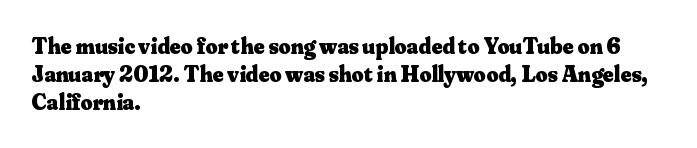
{"italic": "no", "bold": "yes", "underline": "no", "align": "left", "line_spacing_ratio": 1.22, "letter_spacing": "normal", "letter_spacing_em": 0.0, "glyph_px": 23}
